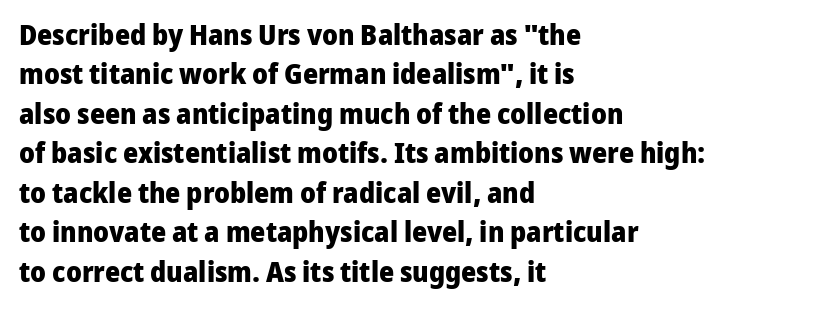
The image shows 29 px heavy sans-serif type, upright; set left-aligned, normal line spacing (1.36x), normal letter spacing, not underlined; low stroke contrast and a medium x-height.
